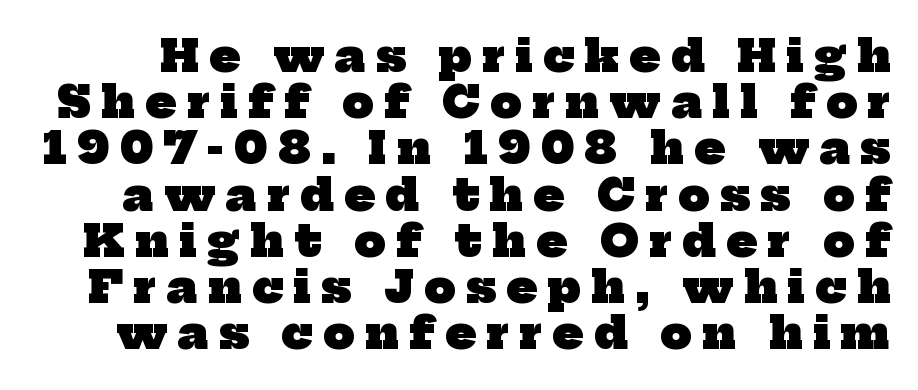
{"serif": "yes", "bold": "yes", "weight": "heavy", "width": "normal", "stroke_contrast": "low", "x_height": "medium", "monospaced": "no", "underline": "no", "line_spacing": "tight", "line_spacing_ratio": 1.05, "letter_spacing": "wide", "letter_spacing_em": 0.24, "glyph_px": 44}
